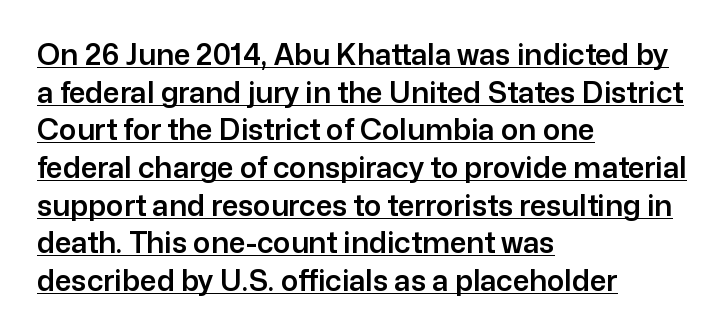
Q: Is the text italic (slanted)? A: No, it is upright.
Q: Is the typeface a serif or a sans-serif typeface? A: Sans-serif.
Q: Is the text underlined? A: Yes.
Q: How is the paragraph aligned? A: Left-aligned.
Q: Is the spacing between letters normal or unusually wide? A: Normal.
Q: Is the spacing between lines tight, normal or loose? A: Normal.
Q: Width (condensed, normal, or wide)? A: Normal.
Q: Stroke contrast? A: Low.
Q: x-height? A: Medium.
Q: Monospaced? A: No.
